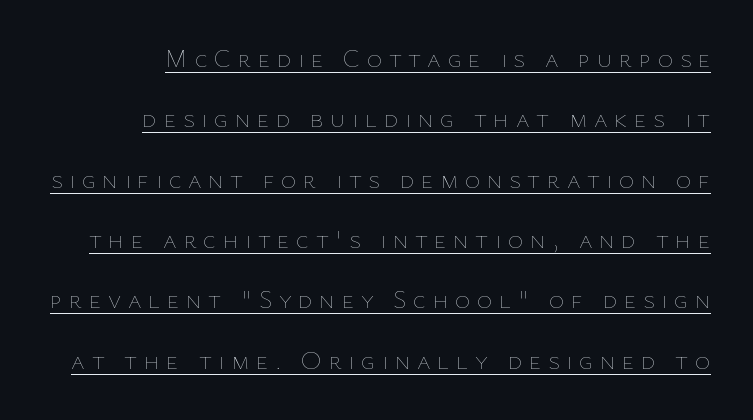
Q: Is the text bold? A: No.
Q: Is the text italic (slanted)? A: No, it is upright.
Q: Is the text underlined? A: Yes.
Q: Is the spacing between letters normal or unusually wide? A: Unusually wide.
Q: Is the spacing between lines tight, normal or loose? A: Loose.
